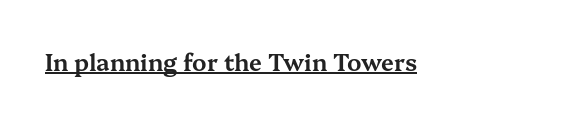
Q: Is the text italic (slanted)? A: No, it is upright.
Q: Is the text underlined? A: Yes.
Q: Is the spacing between letters normal or unusually wide? A: Normal.
